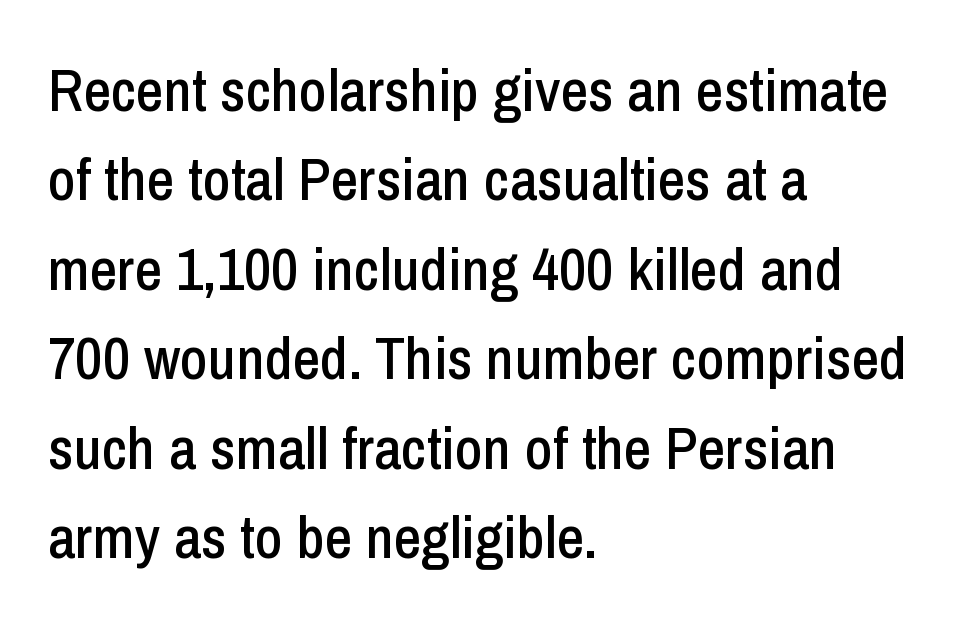
Tracking value appears to be zero — textbook default spacing. The letters carry no serifs — their stems end cleanly without finishing strokes. Vertically, the passage feels balanced, rows spaced as you'd expect. Italic: no, the glyphs are upright roman.
